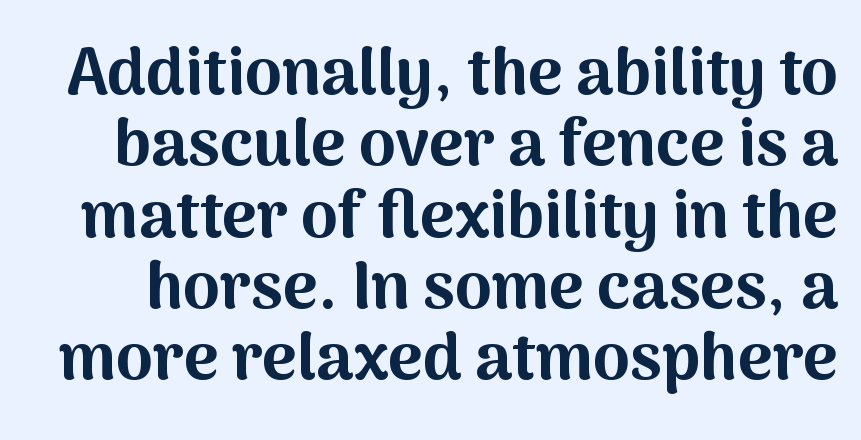
Q: Is the text bold? A: Yes.
Q: Is the text italic (slanted)? A: No, it is upright.
Q: Is the typeface a serif or a sans-serif typeface? A: Sans-serif.
Q: Is the text underlined? A: No.
Q: Is the spacing between letters normal or unusually wide? A: Normal.
Q: Is the spacing between lines tight, normal or loose? A: Tight.
Q: Width (condensed, normal, or wide)? A: Normal.
Q: Stroke contrast? A: Medium.
Q: x-height? A: Medium.
Q: Monospaced? A: No.
